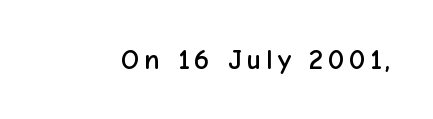
{"serif": "no", "italic": "no", "width": "normal", "stroke_contrast": "low", "x_height": "medium", "monospaced": "no", "underline": "no", "glyph_px": 29}
